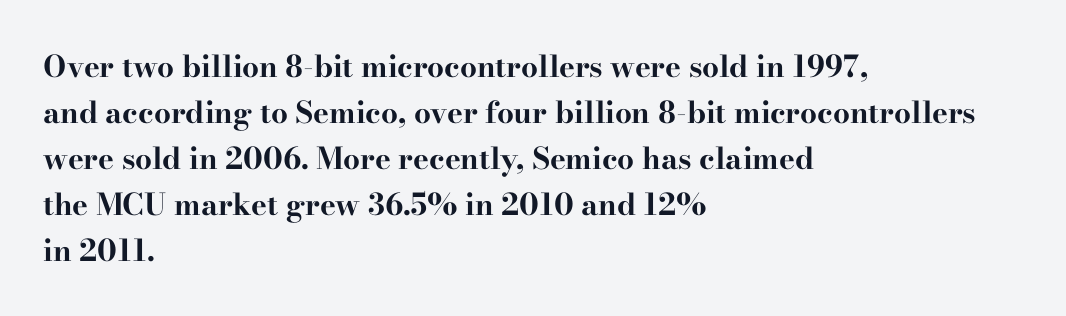
{"serif": "yes", "italic": "no", "bold": "yes", "weight": "bold", "width": "wide", "stroke_contrast": "high", "x_height": "small", "monospaced": "no", "underline": "no", "align": "left", "line_spacing": "normal", "line_spacing_ratio": 1.53, "letter_spacing": "normal", "letter_spacing_em": 0.0, "glyph_px": 30}
